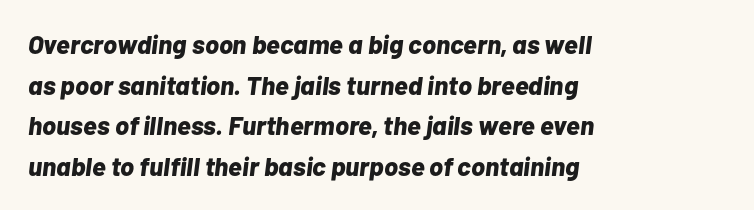
The image shows 26 px bold type, italic (leaning right); set left-aligned, normal line spacing (1.56x), normal letter spacing, not underlined.
